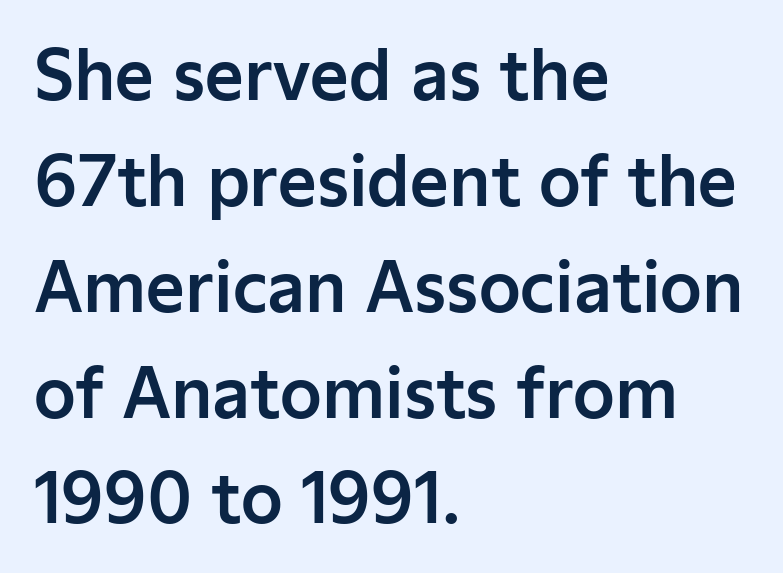
The designer left line spacing at the default. Typographically, this falls in the sans-serif category. Is the letter spacing exaggerated? No — it looks like the ordinary default. The rendering uses natural spacing where letterforms have individual widths. Does the lettering tilt? It doesn't — this is upright. The typesetter chose a ragged-right arrangement here.
